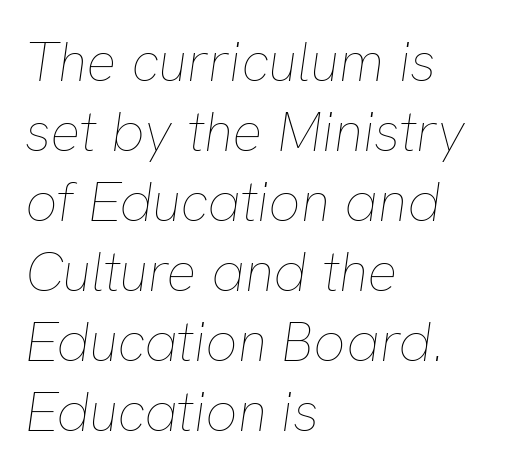
Line spacing here is normal. The space beneath each line is pristine and unruled. This is oblique type, the kind used for emphasis or titles. Caption: standard tracking, unaltered.
